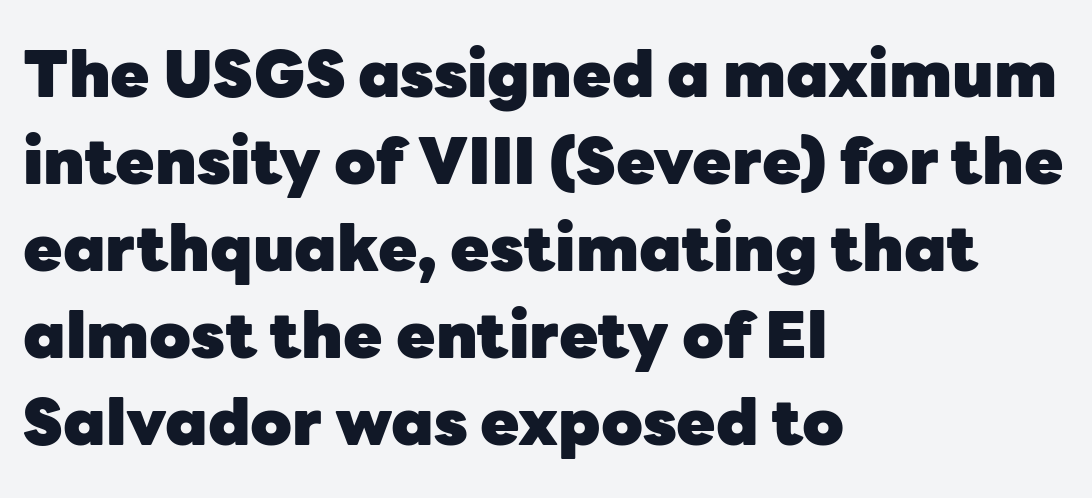
{"serif": "no", "italic": "no", "bold": "yes", "weight": "heavy", "width": "normal", "stroke_contrast": "low", "x_height": "medium", "monospaced": "no", "underline": "no", "align": "left", "line_spacing": "normal", "line_spacing_ratio": 1.36, "letter_spacing": "normal", "letter_spacing_em": 0.0, "glyph_px": 64}
